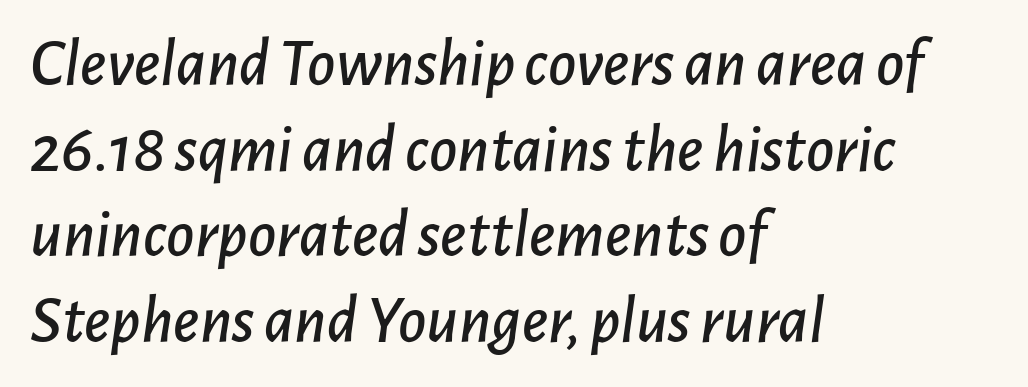
{"italic": "yes", "lean": "right", "slant_degrees": 7, "width": "normal", "stroke_contrast": "low", "x_height": "medium", "monospaced": "no", "underline": "no", "align": "left", "line_spacing": "normal", "line_spacing_ratio": 1.26, "letter_spacing": "normal", "letter_spacing_em": 0.0, "glyph_px": 68}
